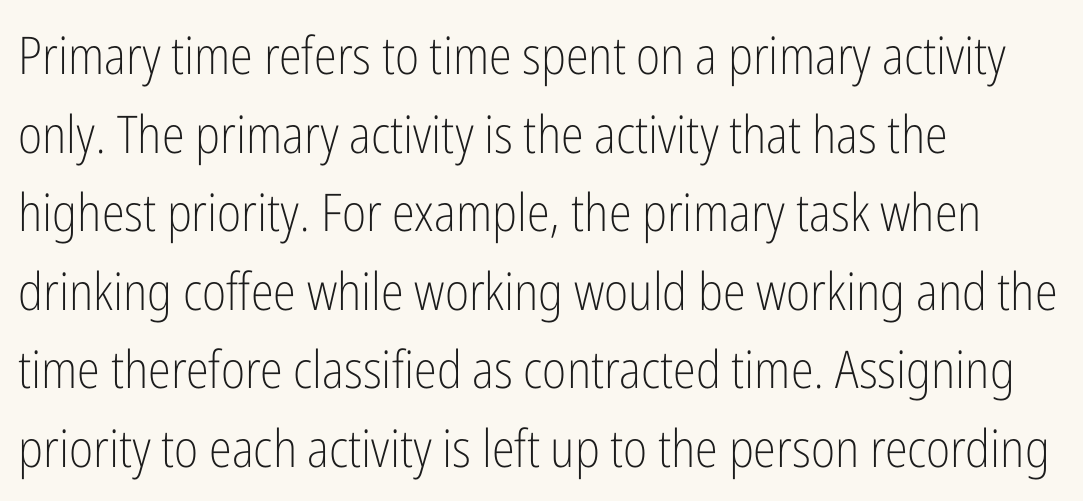
Q: Is the text bold? A: No.
Q: Is the text italic (slanted)? A: No, it is upright.
Q: Is the typeface a serif or a sans-serif typeface? A: Sans-serif.
Q: Is the text underlined? A: No.
Q: How is the paragraph aligned? A: Left-aligned.
Q: Is the spacing between letters normal or unusually wide? A: Normal.
Q: Is the spacing between lines tight, normal or loose? A: Normal.
Q: Width (condensed, normal, or wide)? A: Condensed.
Q: Stroke contrast? A: Low.
Q: x-height? A: Medium.
Q: Monospaced? A: No.
